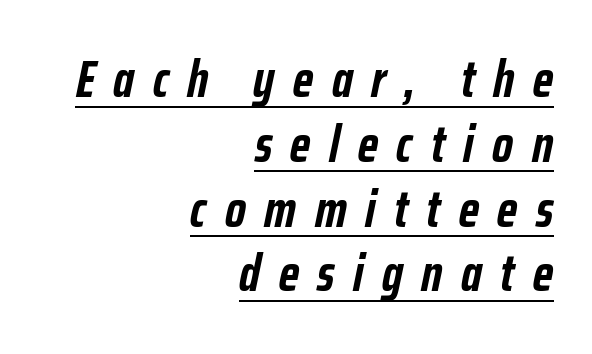
{"italic": "yes", "lean": "right", "slant_degrees": 12, "bold": "yes", "weight": "semibold", "width": "condensed", "stroke_contrast": "low", "x_height": "medium", "monospaced": "no", "underline": "yes", "align": "right", "line_spacing": "normal", "line_spacing_ratio": 1.27, "letter_spacing": "wide", "letter_spacing_em": 0.36, "glyph_px": 51}
